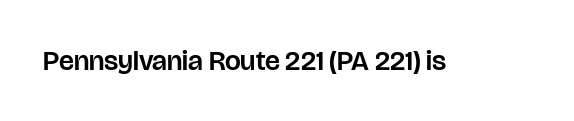
Glyph-to-glyph distance matches everyday printed text. Character widths vary here, with narrow letters taking less room than wide ones. Serif or sans? Sans — the stroke terminals are bare. Type without underlining. A typesetter would mark this as roman, not italic.
